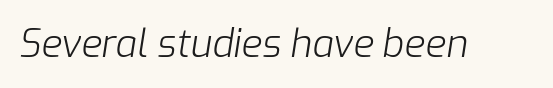
The image shows 38 px light type, italic (leaning right); set normal letter spacing, not underlined; low stroke contrast and a medium x-height.
